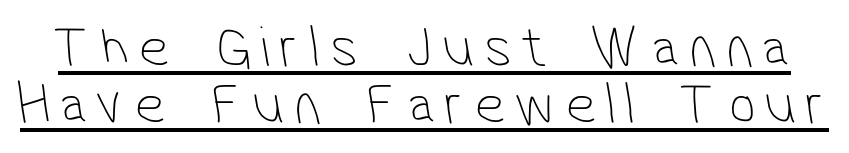
The image shows 59 px thin, condensed sans-serif type; set tight line spacing (0.96x), underlined; low stroke contrast and a medium x-height.
